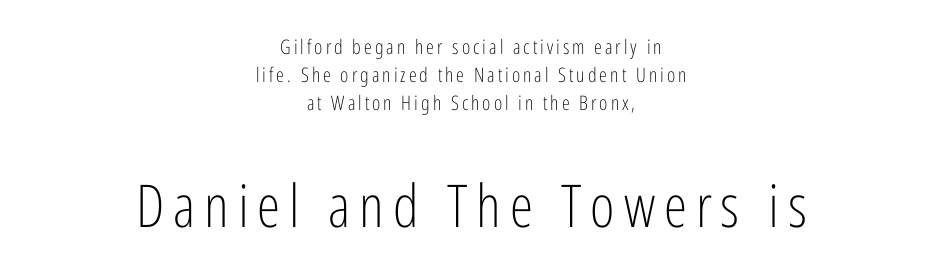
{"serif": "no", "italic": "no", "bold": "no", "weight": "light", "width": "condensed", "stroke_contrast": "low", "x_height": "medium", "monospaced": "no", "underline": "no", "align": "center", "line_spacing": "normal", "line_spacing_ratio": 1.39, "larger_block": "second", "size_ratio": 2.95, "glyph_px": 59}
